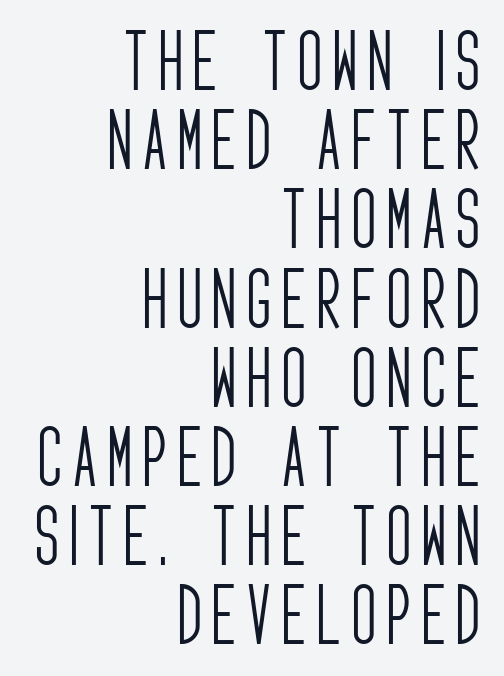
Q: Is the text bold? A: No.
Q: Is the text italic (slanted)? A: No, it is upright.
Q: Is the typeface a serif or a sans-serif typeface? A: Sans-serif.
Q: Is the text underlined? A: No.
Q: How is the paragraph aligned? A: Right-aligned.
Q: Width (condensed, normal, or wide)? A: Condensed.
Q: Stroke contrast? A: Low.
Q: x-height? A: Large.
Q: Monospaced? A: No.
